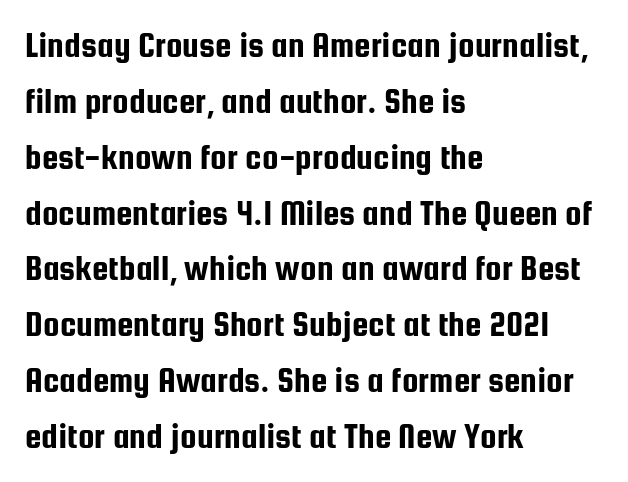
If you drew a line through each stem, it would be perfectly vertical. The space beneath each line is pristine and unruled. The rag falls on the right side of this text block. The passage shown is typed in a proportional face where columns would drift. Words appear dense and cohesive because spacing is normal. You can tell from the bare stems that sans-serif type was used.
